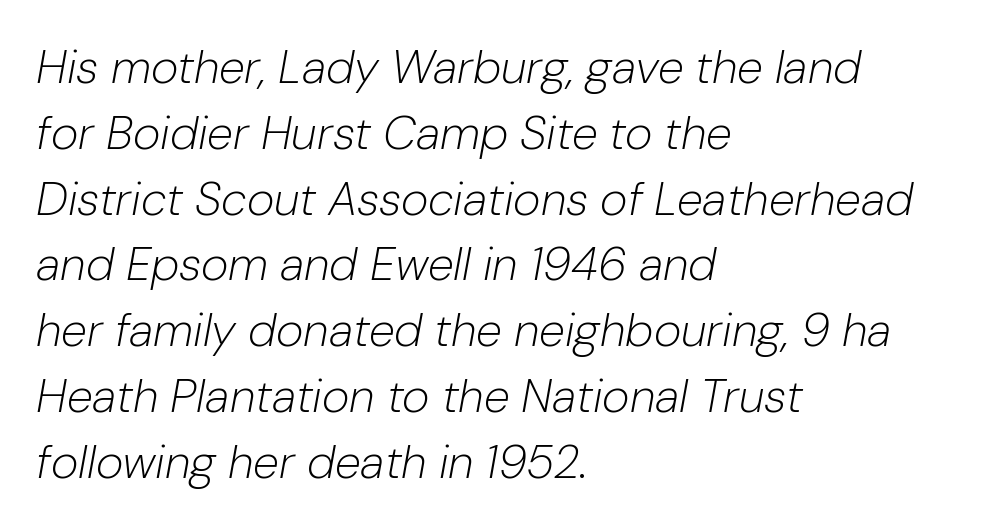
The image shows 47 px light type, italic (leaning right); set left-aligned, normal line spacing (1.4x), normal letter spacing, not underlined; low stroke contrast and a medium x-height.
